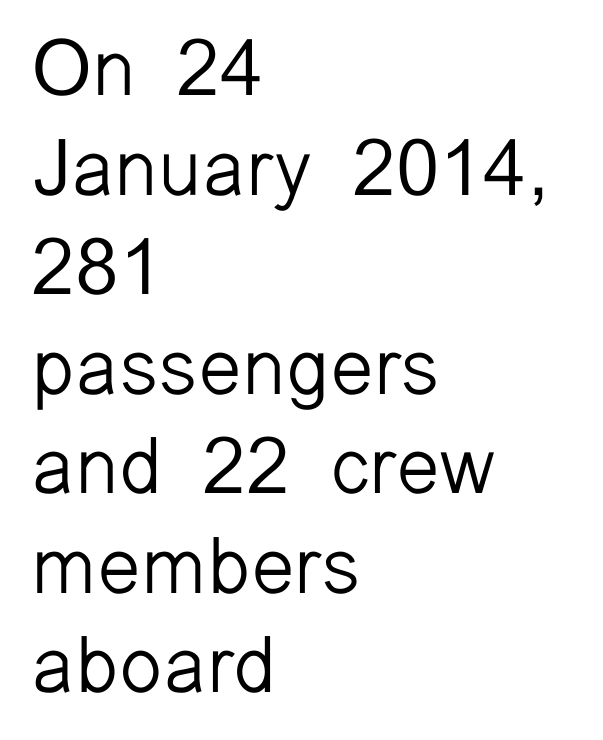
The image shows 79 px light sans-serif type, upright; set left-aligned, normal line spacing (1.26x), normal letter spacing, not underlined; low stroke contrast and a medium x-height.
